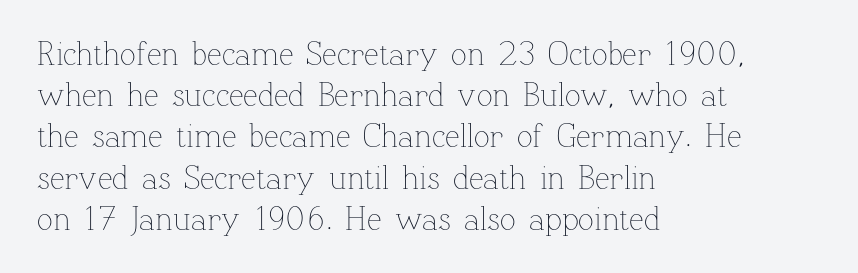
Q: Is the text bold? A: No.
Q: Is the text italic (slanted)? A: No, it is upright.
Q: Is the text underlined? A: No.
Q: How is the paragraph aligned? A: Left-aligned.
Q: Is the spacing between letters normal or unusually wide? A: Normal.
Q: Is the spacing between lines tight, normal or loose? A: Normal.
Q: Width (condensed, normal, or wide)? A: Normal.
Q: Stroke contrast? A: Low.
Q: x-height? A: Medium.
Q: Monospaced? A: No.
